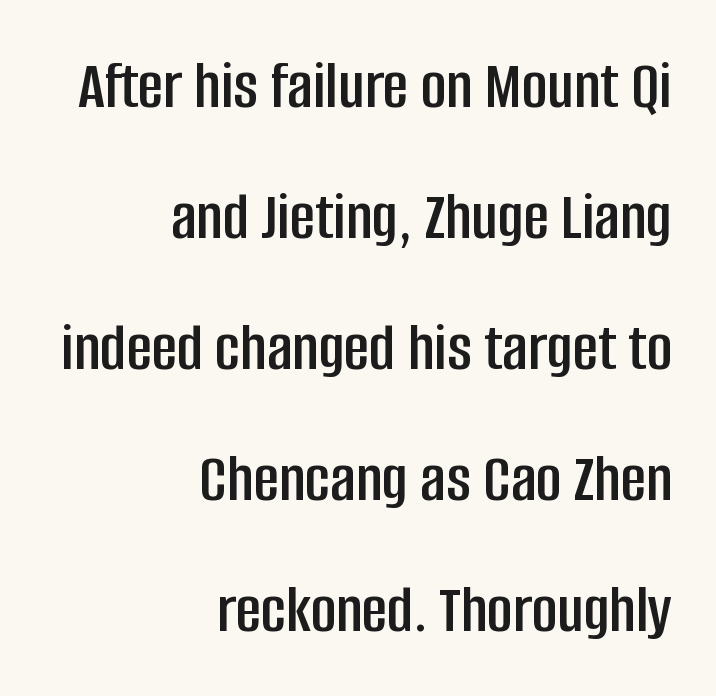
The image shows 70 px condensed sans-serif type, upright; set right-aligned, line spacing 1.87x, normal letter spacing, not underlined; low stroke contrast and a large x-height.
